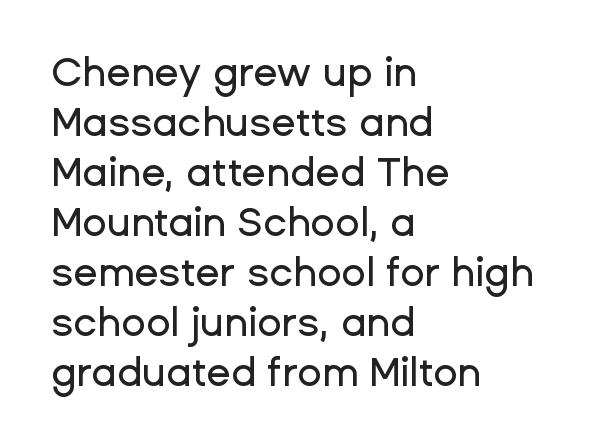
Q: Is the text italic (slanted)? A: No, it is upright.
Q: Is the typeface a serif or a sans-serif typeface? A: Sans-serif.
Q: Is the text underlined? A: No.
Q: How is the paragraph aligned? A: Left-aligned.
Q: Is the spacing between letters normal or unusually wide? A: Normal.
Q: Is the spacing between lines tight, normal or loose? A: Normal.
Q: Width (condensed, normal, or wide)? A: Normal.
Q: Stroke contrast? A: Low.
Q: x-height? A: Medium.
Q: Monospaced? A: No.
